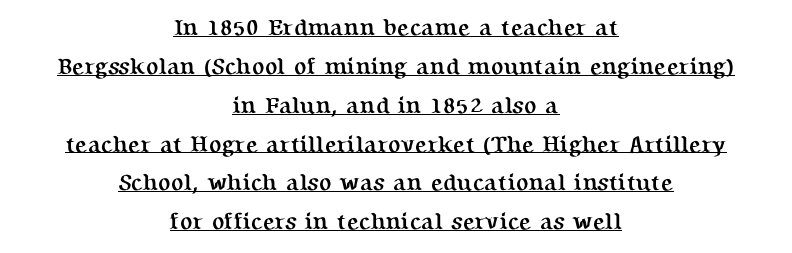
Q: Is the text bold? A: Yes.
Q: Is the text italic (slanted)? A: No, it is upright.
Q: Is the text underlined? A: Yes.
Q: How is the paragraph aligned? A: Centered.
Q: Is the spacing between letters normal or unusually wide? A: Normal.
Q: Is the spacing between lines tight, normal or loose? A: Normal.
